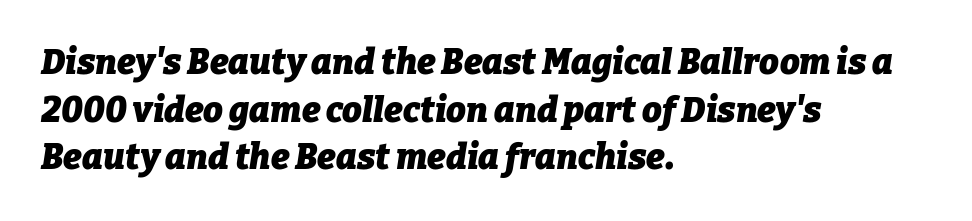
The face used here has the dense, thick strokes of a bold. Horizontal alignment here is leftward, the default for most running prose. This sample uses an oblique cut, with every glyph tilted off the vertical. Line spacing here is normal.
